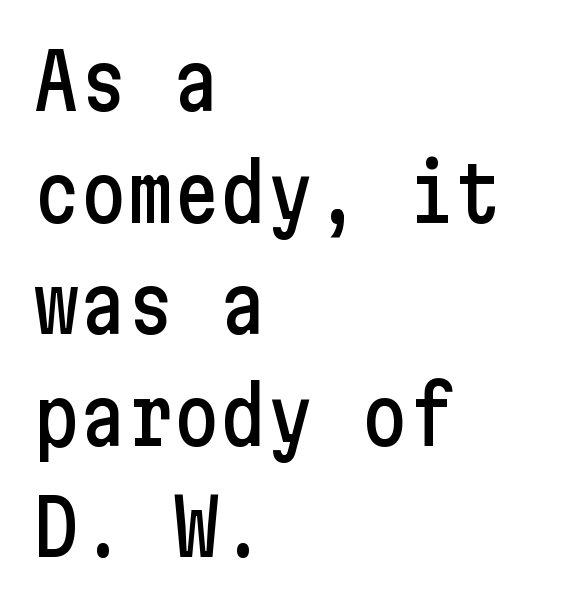
Q: Is the text italic (slanted)? A: No, it is upright.
Q: Is the typeface a serif or a sans-serif typeface? A: Sans-serif.
Q: Is the text underlined? A: No.
Q: How is the paragraph aligned? A: Left-aligned.
Q: Is the spacing between letters normal or unusually wide? A: Normal.
Q: Is the spacing between lines tight, normal or loose? A: Normal.
Q: Width (condensed, normal, or wide)? A: Condensed.
Q: Stroke contrast? A: Low.
Q: x-height? A: Medium.
